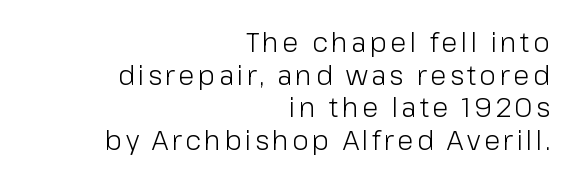
The image shows 27 px text type, upright; set right-aligned, line spacing 1.21x, not underlined.
